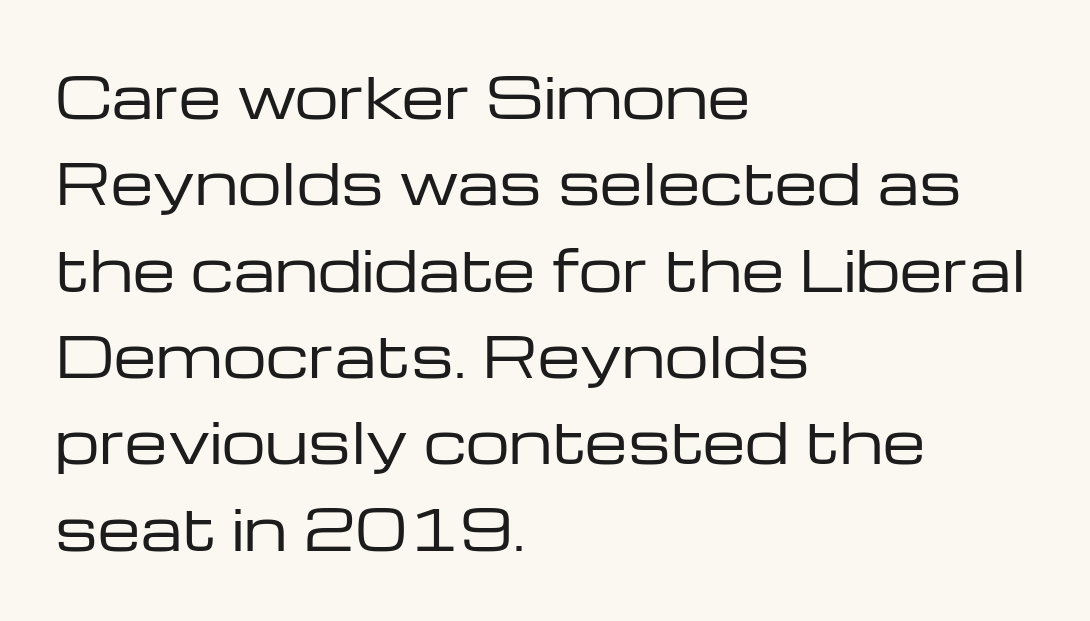
Q: Is the text bold? A: No.
Q: Is the text italic (slanted)? A: No, it is upright.
Q: Is the typeface a serif or a sans-serif typeface? A: Sans-serif.
Q: Is the text underlined? A: No.
Q: How is the paragraph aligned? A: Left-aligned.
Q: Is the spacing between letters normal or unusually wide? A: Normal.
Q: Is the spacing between lines tight, normal or loose? A: Normal.
Q: Width (condensed, normal, or wide)? A: Wide.
Q: Stroke contrast? A: Low.
Q: x-height? A: Medium.
Q: Monospaced? A: No.
